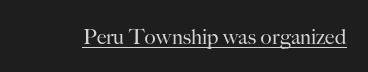
Italic: no, the glyphs are upright roman. You can see a thin bar hugging the bottom of the glyphs. Nothing heavy about these letters — not bold at all. Look at the tracking — it's just the regular setting, nothing added.
